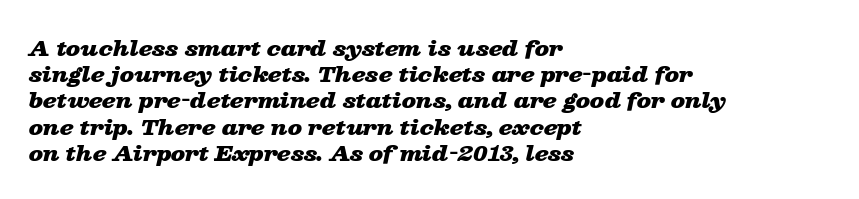
Q: Is the text bold? A: Yes.
Q: Is the text italic (slanted)? A: Yes, it leans right by about 13 degrees.
Q: Is the text underlined? A: No.
Q: How is the paragraph aligned? A: Left-aligned.
Q: Is the spacing between letters normal or unusually wide? A: Normal.
Q: Is the spacing between lines tight, normal or loose? A: Normal.
